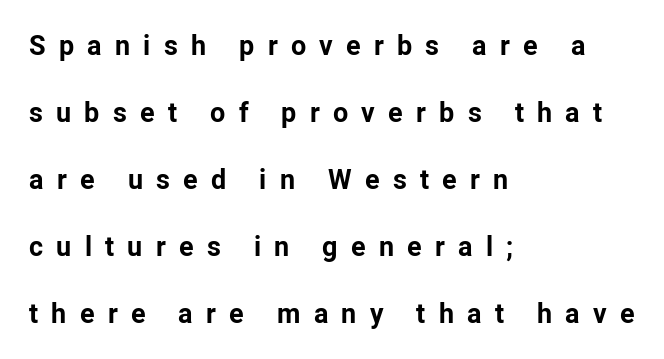
Q: Is the text bold? A: Yes.
Q: Is the text italic (slanted)? A: No, it is upright.
Q: Is the text underlined? A: No.
Q: How is the paragraph aligned? A: Left-aligned.
Q: Is the spacing between letters normal or unusually wide? A: Unusually wide.
Q: Is the spacing between lines tight, normal or loose? A: Loose.
